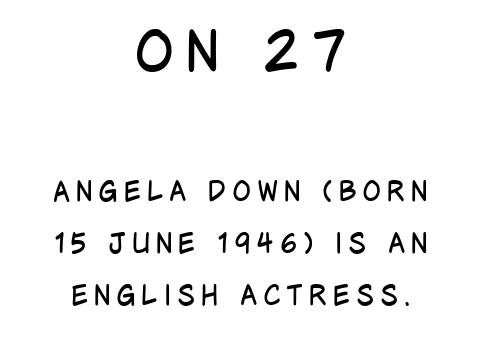
Q: Is the text bold? A: No.
Q: Is the text italic (slanted)? A: No, it is upright.
Q: Is the typeface a serif or a sans-serif typeface? A: Sans-serif.
Q: Is the text underlined? A: No.
Q: How is the paragraph aligned? A: Centered.
Q: Is the spacing between letters normal or unusually wide? A: Unusually wide.
Q: Which block of text is set in a larger size, the first (top) or the second (bottom)? A: The first (top) one.
Q: Width (condensed, normal, or wide)? A: Condensed.
Q: Stroke contrast? A: Low.
Q: x-height? A: Large.
Q: Monospaced? A: No.
